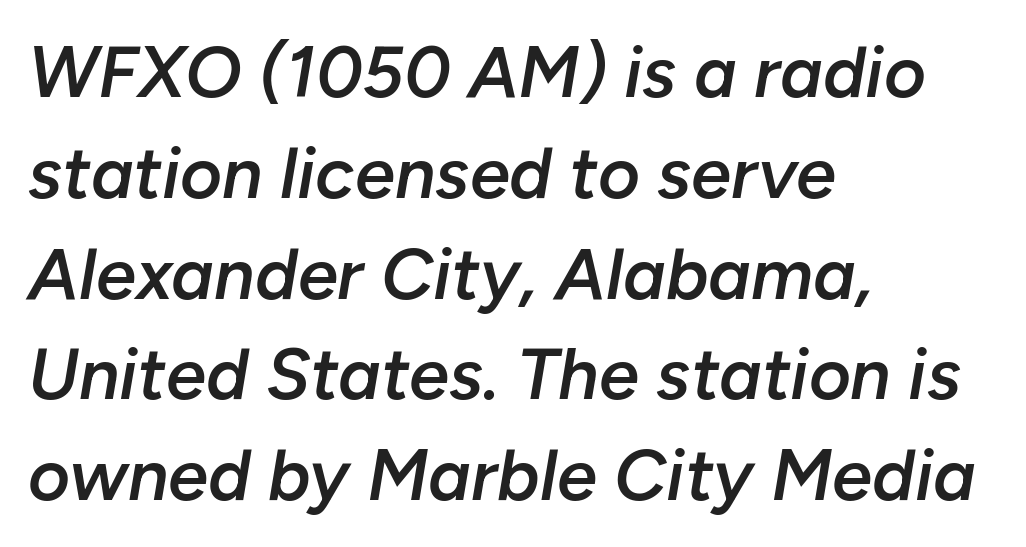
Q: Is the text bold? A: Semi-bold.
Q: Is the text italic (slanted)? A: Yes, it leans right by about 10 degrees.
Q: Is the text underlined? A: No.
Q: How is the paragraph aligned? A: Left-aligned.
Q: Is the spacing between letters normal or unusually wide? A: Normal.
Q: Is the spacing between lines tight, normal or loose? A: Normal.
Q: Width (condensed, normal, or wide)? A: Normal.
Q: Stroke contrast? A: Low.
Q: x-height? A: Medium.
Q: Monospaced? A: No.
